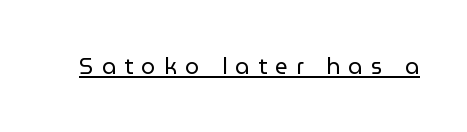
Q: Is the text bold? A: No.
Q: Is the text italic (slanted)? A: No, it is upright.
Q: Is the text underlined? A: Yes.
Q: Is the spacing between letters normal or unusually wide? A: Unusually wide.
